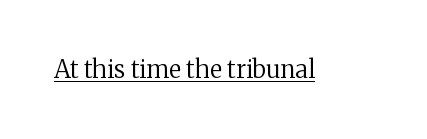
{"italic": "no", "bold": "no", "underline": "yes", "letter_spacing": "normal", "letter_spacing_em": 0.0, "glyph_px": 24}
